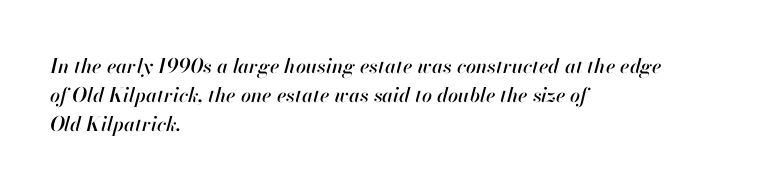
The image shows 20 px text type, italic (leaning right); set left-aligned, normal line spacing (1.44x), normal letter spacing, not underlined.
